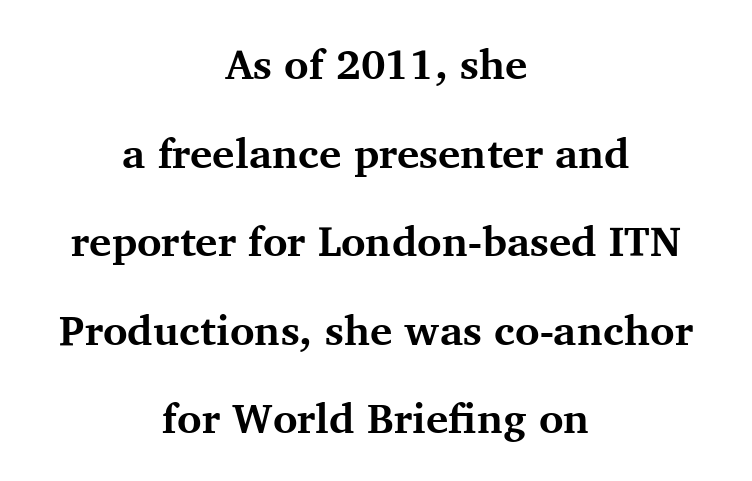
The image shows 42 px bold serif type, upright; set centered, loose line spacing (2.11x), normal letter spacing, not underlined; medium stroke contrast and a medium x-height.
